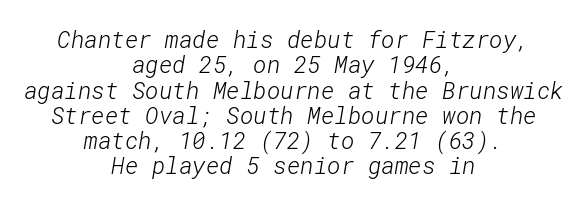
{"bold": "no", "underline": "no", "align": "center", "line_spacing": "tight", "line_spacing_ratio": 1.1, "letter_spacing": "normal", "letter_spacing_em": 0.0, "glyph_px": 23}
